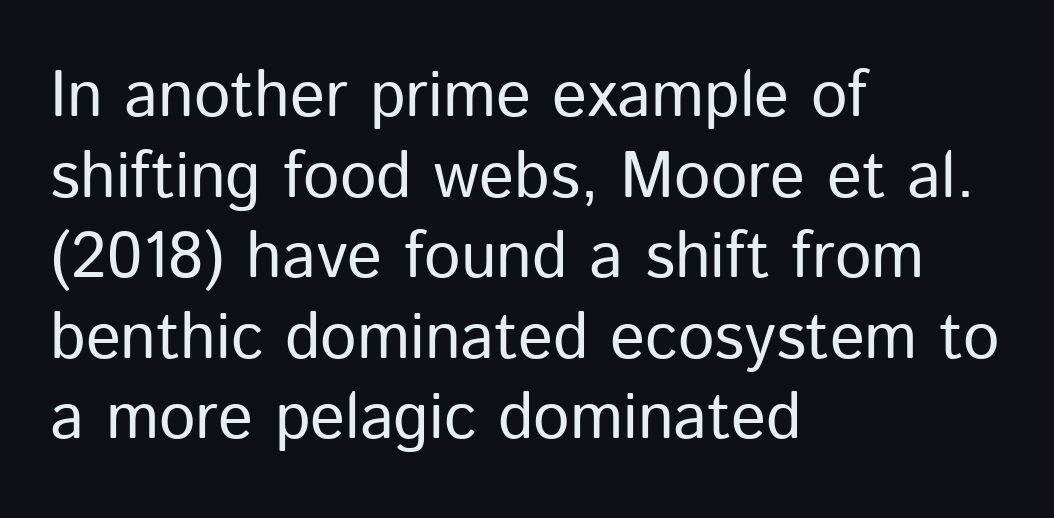
Serifs: no, the terminals of the letterforms are clean. A student would call this left alignment; a typographer would say flush left, rag right. Do the characters align in a grid? No, the font is proportional. Lines of text with bare space underneath. No extra tracking has been applied to these lines. Ascenders rise straight up at ninety degrees.
